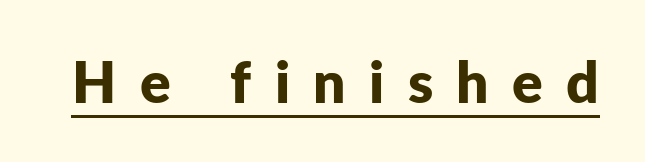
You could not count columns in this text — the font is proportionally spaced. Tracking value appears strongly positive — letters spread wide. The rendering uses a bold face; every stroke is thick and dark. Decoration check: the copy is underlined.
